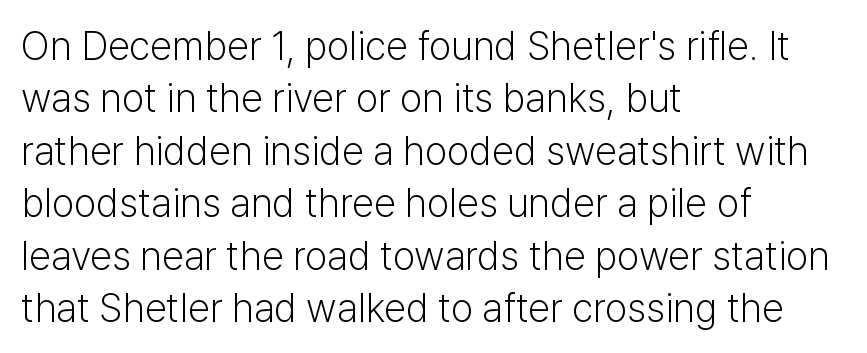
{"serif": "no", "italic": "no", "bold": "no", "weight": "light", "width": "normal", "stroke_contrast": "low", "x_height": "medium", "monospaced": "no", "underline": "no", "align": "left", "line_spacing": "normal", "line_spacing_ratio": 1.31, "letter_spacing": "normal", "letter_spacing_em": 0.0, "glyph_px": 40}
